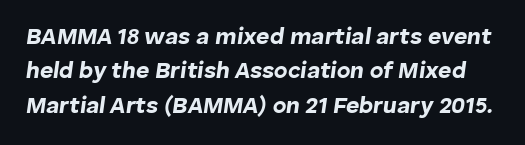
Q: Is the text bold? A: Yes.
Q: Is the text italic (slanted)? A: Yes, it leans right by about 8 degrees.
Q: Is the text underlined? A: No.
Q: Is the spacing between letters normal or unusually wide? A: Normal.
Q: Is the spacing between lines tight, normal or loose? A: Normal.
